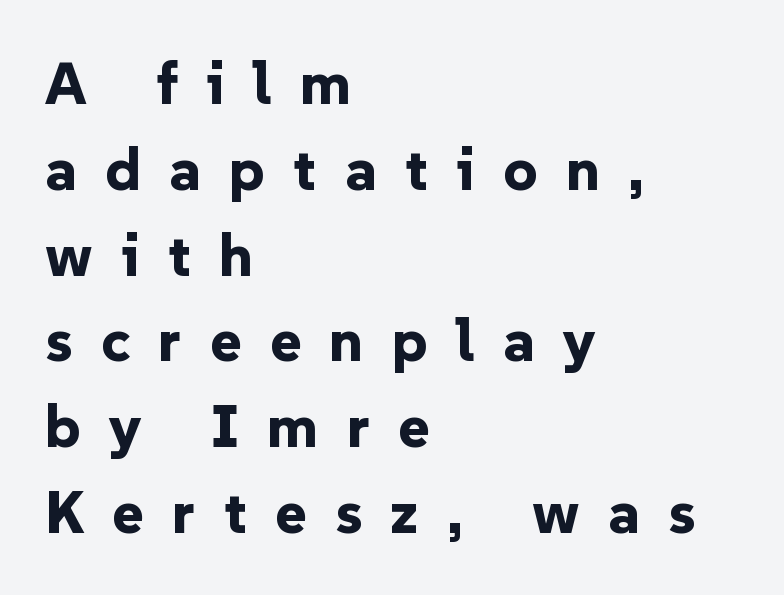
Q: Is the text bold? A: Yes.
Q: Is the text italic (slanted)? A: No, it is upright.
Q: Is the typeface a serif or a sans-serif typeface? A: Sans-serif.
Q: Is the text underlined? A: No.
Q: How is the paragraph aligned? A: Left-aligned.
Q: Is the spacing between letters normal or unusually wide? A: Unusually wide.
Q: Is the spacing between lines tight, normal or loose? A: Normal.
Q: Width (condensed, normal, or wide)? A: Normal.
Q: Stroke contrast? A: Low.
Q: x-height? A: Medium.
Q: Monospaced? A: No.
